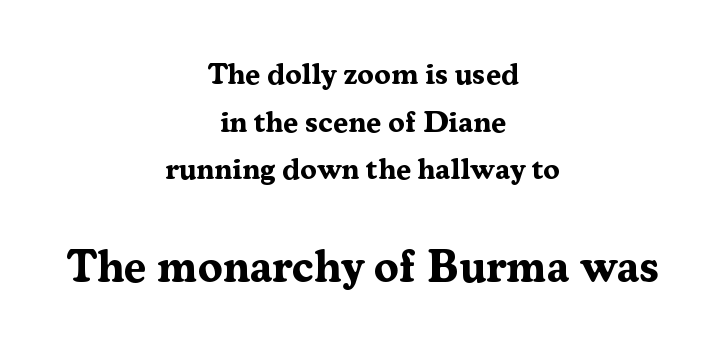
{"serif": "yes", "italic": "no", "bold": "yes", "weight": "bold", "width": "normal", "stroke_contrast": "medium", "x_height": "medium", "monospaced": "no", "underline": "no", "align": "center", "line_spacing": "normal", "line_spacing_ratio": 1.59, "letter_spacing": "normal", "letter_spacing_em": 0.0, "larger_block": "second", "size_ratio": 1.5, "glyph_px": 45}
